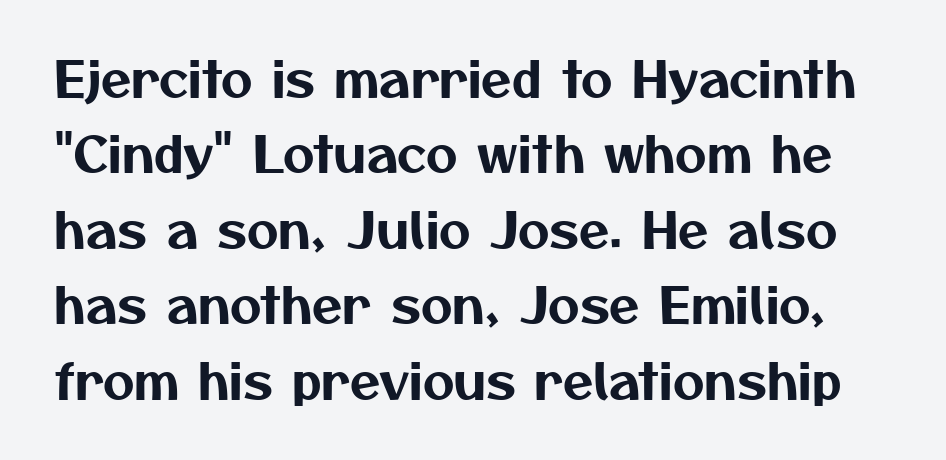
Successive baselines arrive at the customary interval. Letters rest on an invisible, unmarked baseline. To sum up the face: it is a sans, with no serifs. These lines are rendered in a variable-pitch font. How are the letters spaced? Ordinarily, with no added tracking.
